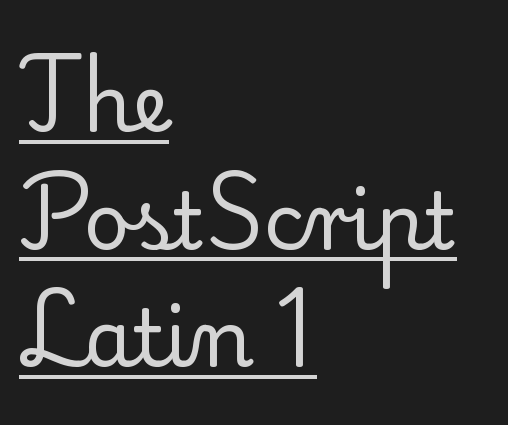
{"serif": "yes", "italic": "no", "bold": "no", "weight": "regular", "width": "normal", "stroke_contrast": "low", "x_height": "small", "monospaced": "no", "underline": "yes", "align": "left", "line_spacing": "normal", "line_spacing_ratio": 1.49, "letter_spacing": "normal", "letter_spacing_em": 0.0, "glyph_px": 79}
